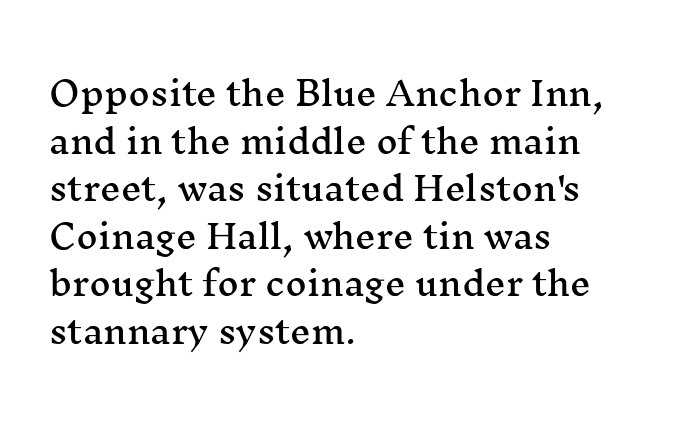
Type without underlining. Vertical strokes here are truly vertical. Glyph-to-glyph distance matches everyday printed text. Looks like regular typesetting: each glyph gets only the width it needs. These lines are set flush left with a ragged right edge.
